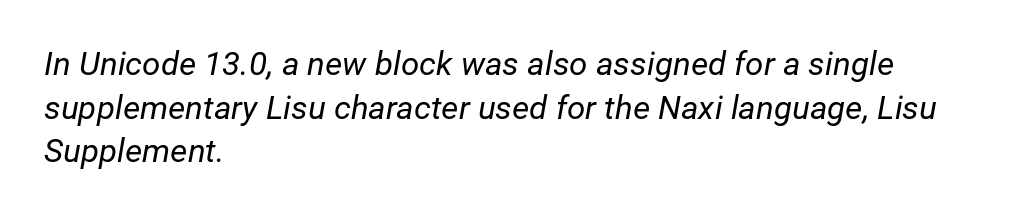
Italic? Definitely — the glyphs are oblique. A light-to-regular cut is what we see here. Each row of text sits above clean, open space. Layout note: lines flush left. Look at the tracking — it's just the regular setting, nothing added.
